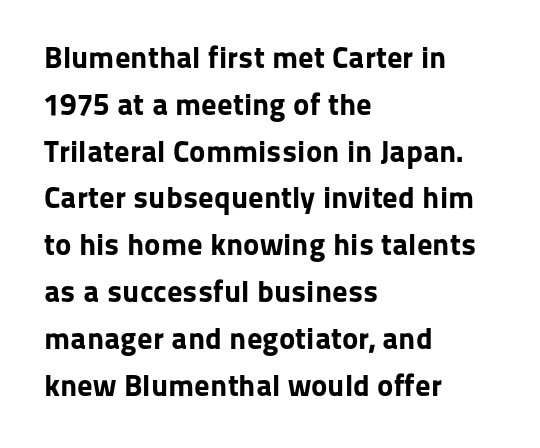
The characters look thick and weighty, a clear bold. Quick note: underline off. The text block is weighted toward the left margin, trailing off unevenly rightward. You can tell it's not italic because the verticals are truly vertical.
